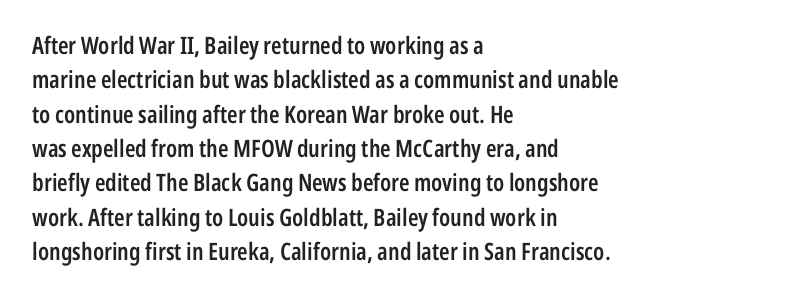
The image shows 24 px text type, upright; set left-aligned, normal line spacing (1.43x), normal letter spacing, not underlined.
